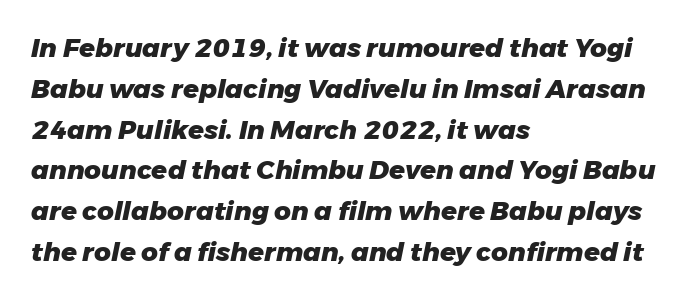
Each new line begins a customary step beneath the previous one. The space directly below the letters is spotless. The glyphs look as if they've been sheared to an angle. Typesetter's note: full bold, strokes at maximum text heaviness. Glyph-to-glyph distance matches everyday printed text.
